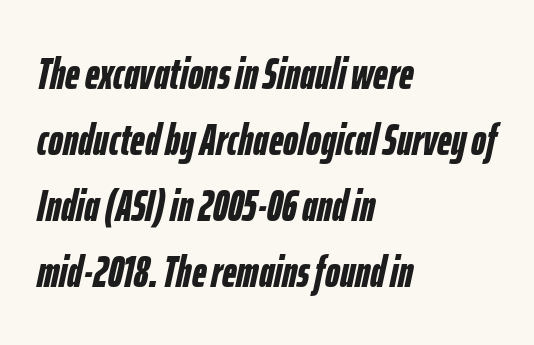
{"italic": "yes", "lean": "right", "slant_degrees": 12, "bold": "yes", "weight": "semibold", "width": "condensed", "stroke_contrast": "low", "x_height": "medium", "monospaced": "no", "underline": "no", "align": "left", "line_spacing": "normal", "line_spacing_ratio": 1.47, "letter_spacing": "normal", "letter_spacing_em": 0.0, "glyph_px": 45}
